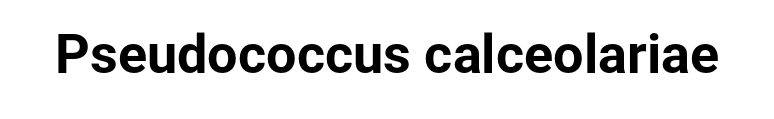
The image shows 54 px bold sans-serif type, upright; set normal letter spacing, not underlined; low stroke contrast and a medium x-height.
